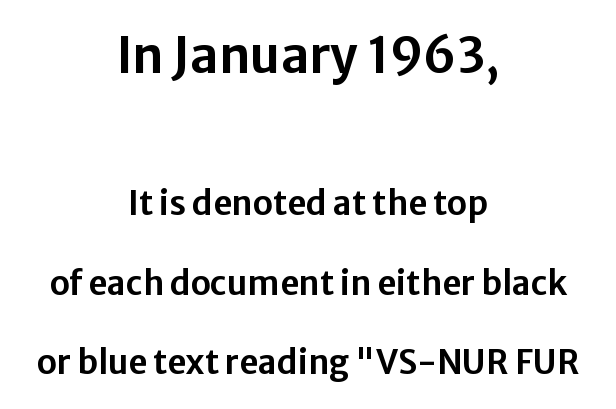
Q: Is the text italic (slanted)? A: No, it is upright.
Q: Is the typeface a serif or a sans-serif typeface? A: Sans-serif.
Q: Is the text underlined? A: No.
Q: How is the paragraph aligned? A: Centered.
Q: Is the spacing between letters normal or unusually wide? A: Normal.
Q: Is the spacing between lines tight, normal or loose? A: Loose.
Q: Which block of text is set in a larger size, the first (top) or the second (bottom)? A: The first (top) one.
Q: Width (condensed, normal, or wide)? A: Normal.
Q: Stroke contrast? A: Low.
Q: x-height? A: Medium.
Q: Monospaced? A: No.
